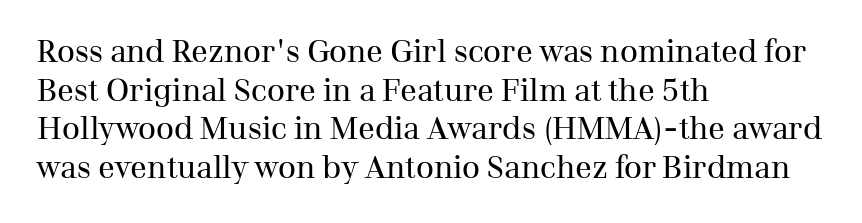
The font's upright variant was chosen for this text. The paragraph shown leans on its left margin. The leading is moderate, giving the passage an even texture. Bare-footed words on every line.
